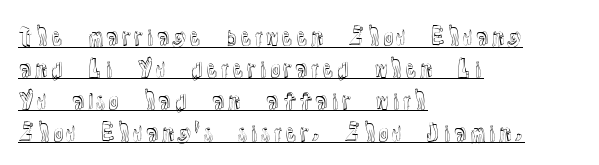
The image shows 22 px text type, upright; set left-aligned, normal line spacing (1.45x), normal letter spacing, underlined.
